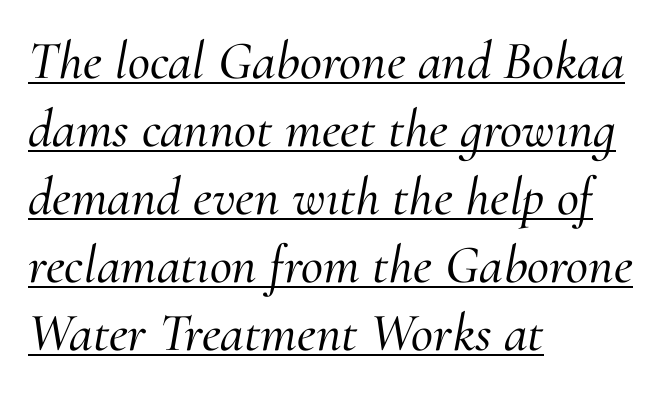
Q: Is the text italic (slanted)? A: Yes, it leans right by about 10 degrees.
Q: Is the typeface a serif or a sans-serif typeface? A: Serif.
Q: Is the text underlined? A: Yes.
Q: How is the paragraph aligned? A: Left-aligned.
Q: Is the spacing between letters normal or unusually wide? A: Normal.
Q: Is the spacing between lines tight, normal or loose? A: Normal.
Q: Width (condensed, normal, or wide)? A: Normal.
Q: Stroke contrast? A: Medium.
Q: x-height? A: Small.
Q: Monospaced? A: No.
